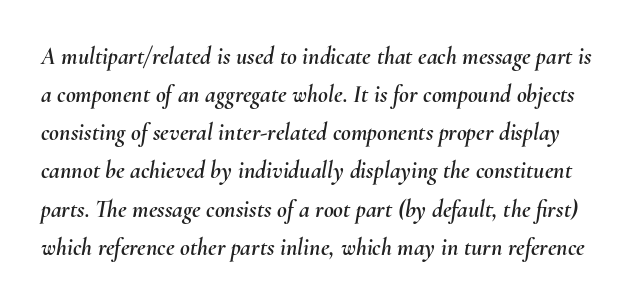
Characters are canted at an angle relative to the baseline's perpendicular. Vertically, the passage feels balanced, rows spaced as you'd expect. Does extra space separate the letters? No, they use regular spacing. Plain, unruled lines of type.
